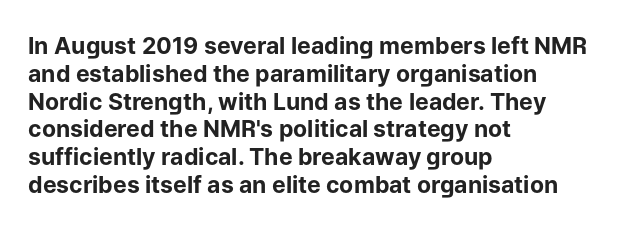
The image shows 23 px bold type, upright; set left-aligned, line spacing 1.21x, normal letter spacing, not underlined.
